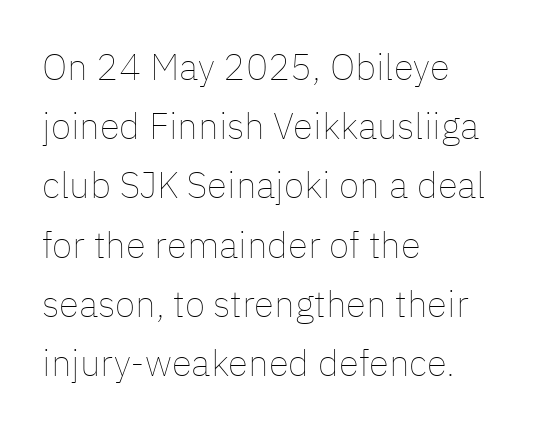
{"italic": "no", "bold": "no", "weight": "thin", "width": "normal", "stroke_contrast": "low", "x_height": "medium", "monospaced": "no", "underline": "no", "align": "left", "line_spacing": "normal", "line_spacing_ratio": 1.6, "letter_spacing": "normal", "letter_spacing_em": 0.0, "glyph_px": 37}
